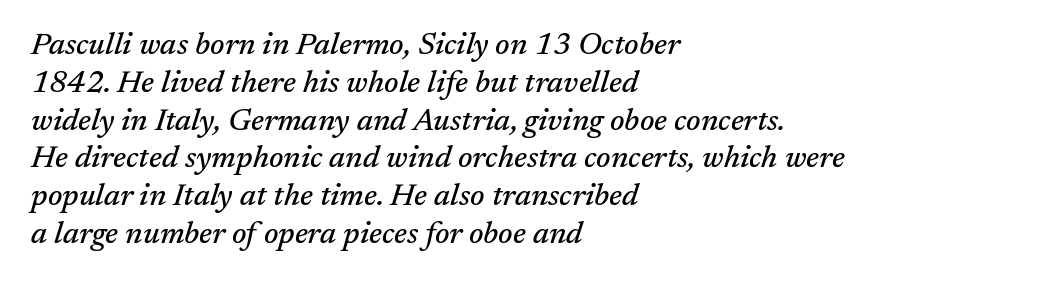
The image shows 31 px serif type, italic (leaning right); set left-aligned, line spacing 1.22x, normal letter spacing, not underlined; medium stroke contrast and a medium x-height.
